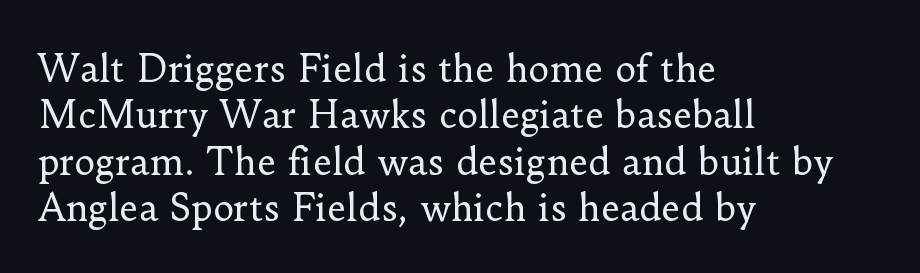
Q: Is the text bold? A: No.
Q: Is the text italic (slanted)? A: No, it is upright.
Q: Is the typeface a serif or a sans-serif typeface? A: Serif.
Q: Is the text underlined? A: No.
Q: How is the paragraph aligned? A: Left-aligned.
Q: Is the spacing between letters normal or unusually wide? A: Normal.
Q: Is the spacing between lines tight, normal or loose? A: Normal.
Q: Width (condensed, normal, or wide)? A: Normal.
Q: Stroke contrast? A: Low.
Q: x-height? A: Small.
Q: Monospaced? A: No.
